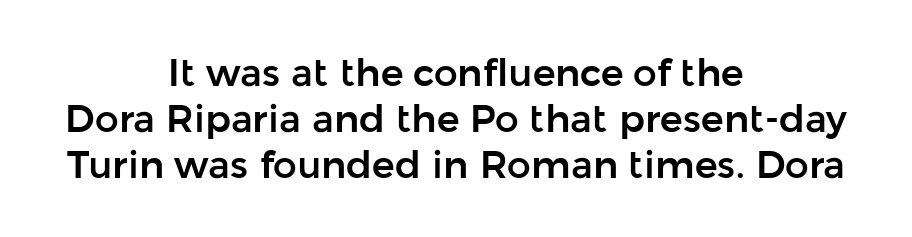
Q: Is the text italic (slanted)? A: No, it is upright.
Q: Is the typeface a serif or a sans-serif typeface? A: Sans-serif.
Q: Is the text underlined? A: No.
Q: How is the paragraph aligned? A: Centered.
Q: Is the spacing between letters normal or unusually wide? A: Normal.
Q: Width (condensed, normal, or wide)? A: Normal.
Q: Stroke contrast? A: Low.
Q: x-height? A: Medium.
Q: Monospaced? A: No.
